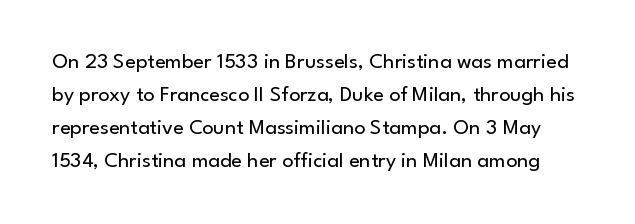
Students, note that the glyphs here touch the page at normal intervals. Descender tails drop into unmarked territory. If you drew a line through each stem, it would be perfectly vertical. These glyphs show unthickened strokes, regular width or finer.
